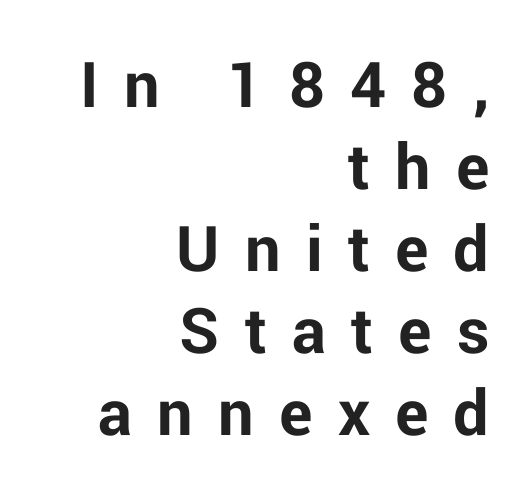
Q: Is the text bold? A: Yes.
Q: Is the text italic (slanted)? A: No, it is upright.
Q: Is the typeface a serif or a sans-serif typeface? A: Sans-serif.
Q: Is the text underlined? A: No.
Q: How is the paragraph aligned? A: Right-aligned.
Q: Is the spacing between letters normal or unusually wide? A: Unusually wide.
Q: Width (condensed, normal, or wide)? A: Normal.
Q: Stroke contrast? A: Low.
Q: x-height? A: Medium.
Q: Monospaced? A: No.
